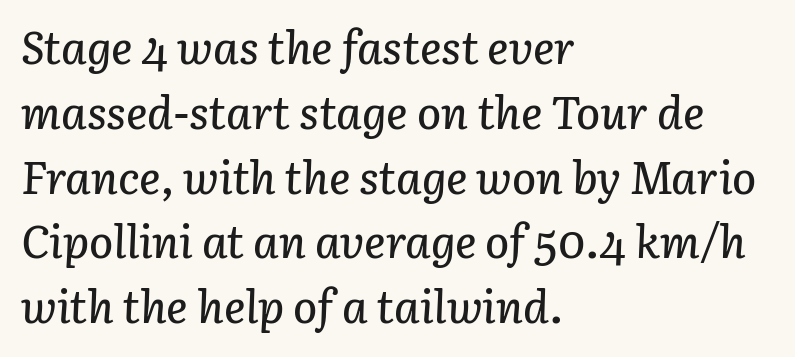
Q: Is the text italic (slanted)? A: Yes, it leans right by about 3 degrees.
Q: Is the text underlined? A: No.
Q: How is the paragraph aligned? A: Left-aligned.
Q: Is the spacing between letters normal or unusually wide? A: Normal.
Q: Is the spacing between lines tight, normal or loose? A: Normal.
Q: Width (condensed, normal, or wide)? A: Normal.
Q: Stroke contrast? A: Low.
Q: x-height? A: Medium.
Q: Monospaced? A: No.
